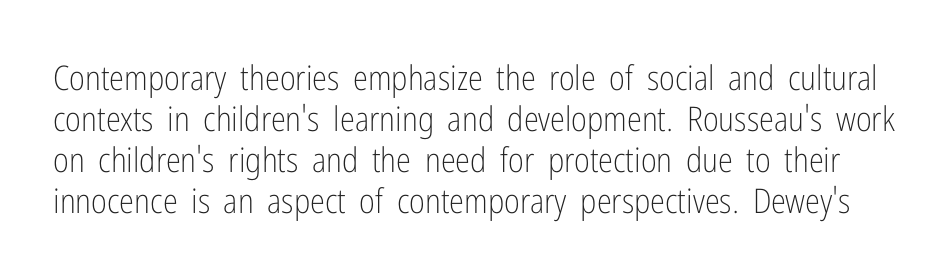
The image shows 34 px light, condensed sans-serif type, upright; set line spacing 1.21x, normal letter spacing, not underlined; low stroke contrast and a medium x-height.
